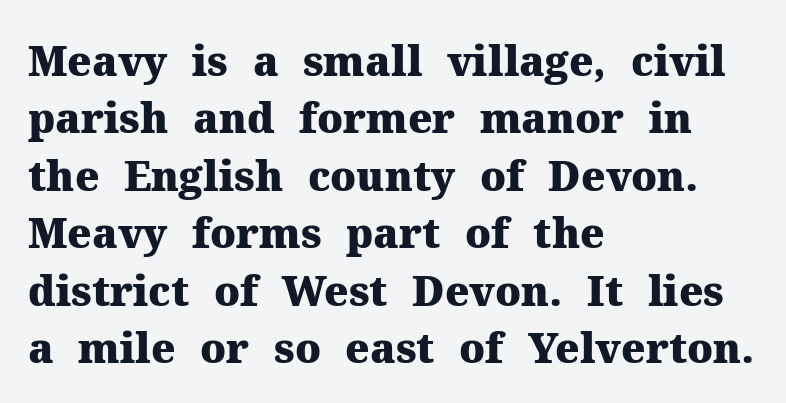
Short and long lines alike share a common starting point at left. Letterform terminals end in serifs throughout the passage. The words here are not underlined. Glyph-to-glyph distance matches everyday printed text.
